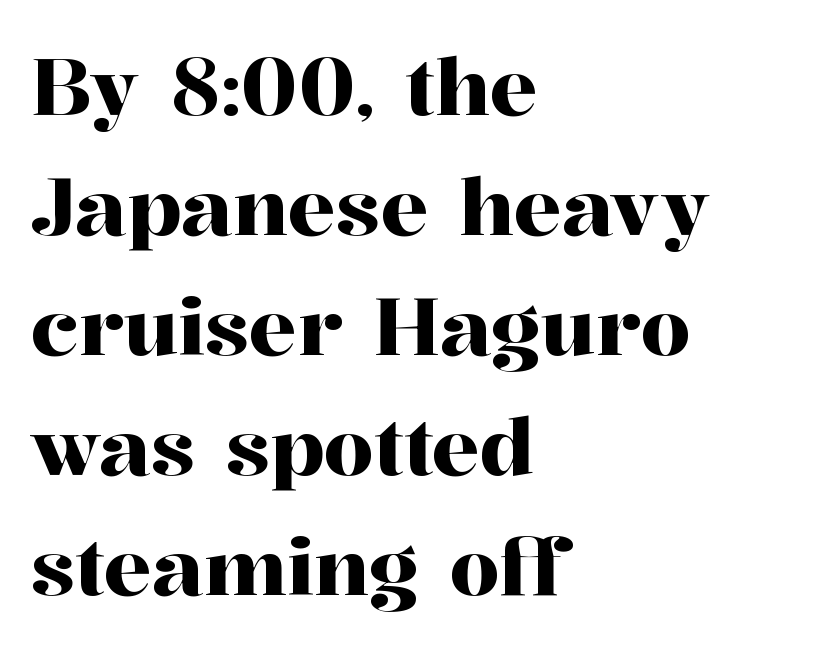
Q: Is the text italic (slanted)? A: No, it is upright.
Q: Is the typeface a serif or a sans-serif typeface? A: Serif.
Q: Is the text underlined? A: No.
Q: How is the paragraph aligned? A: Left-aligned.
Q: Is the spacing between letters normal or unusually wide? A: Normal.
Q: Is the spacing between lines tight, normal or loose? A: Normal.
Q: Width (condensed, normal, or wide)? A: Normal.
Q: Stroke contrast? A: High.
Q: x-height? A: Medium.
Q: Monospaced? A: No.
